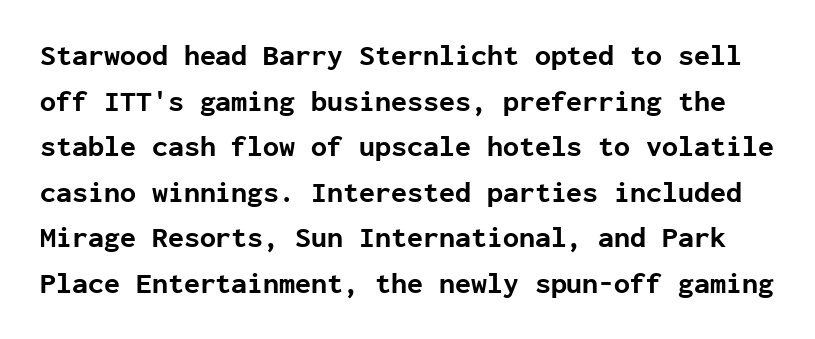
The image shows 29 px bold sans-serif type, upright, monospaced; set normal line spacing (1.57x), normal letter spacing, not underlined; low stroke contrast and a medium x-height.
